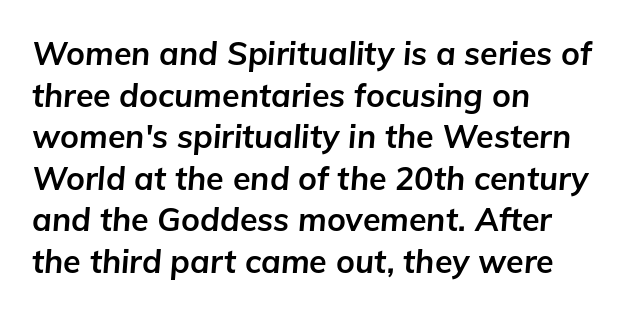
Q: Is the text bold? A: Yes.
Q: Is the text italic (slanted)? A: Yes, it leans right by about 5 degrees.
Q: Is the text underlined? A: No.
Q: How is the paragraph aligned? A: Left-aligned.
Q: Is the spacing between letters normal or unusually wide? A: Normal.
Q: Is the spacing between lines tight, normal or loose? A: Normal.
Q: Width (condensed, normal, or wide)? A: Normal.
Q: Stroke contrast? A: Low.
Q: x-height? A: Medium.
Q: Monospaced? A: No.
